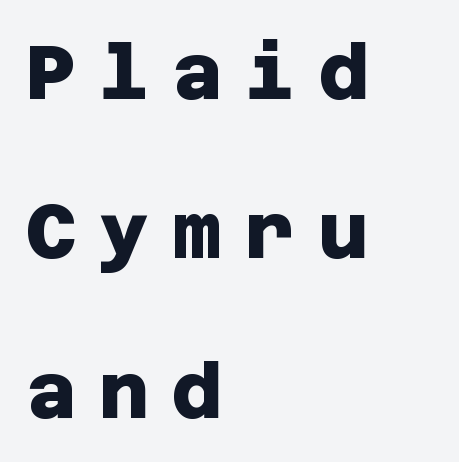
The image shows 77 px heavy sans-serif type; set left-aligned, loose line spacing (2.07x), unusually wide letter spacing (+0.3 em), not underlined; low stroke contrast and a large x-height.
